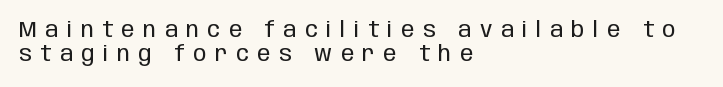
Q: Is the text bold? A: No.
Q: Is the text italic (slanted)? A: No, it is upright.
Q: Is the text underlined? A: No.
Q: How is the paragraph aligned? A: Left-aligned.
Q: Is the spacing between letters normal or unusually wide? A: Unusually wide.
Q: Is the spacing between lines tight, normal or loose? A: Tight.
